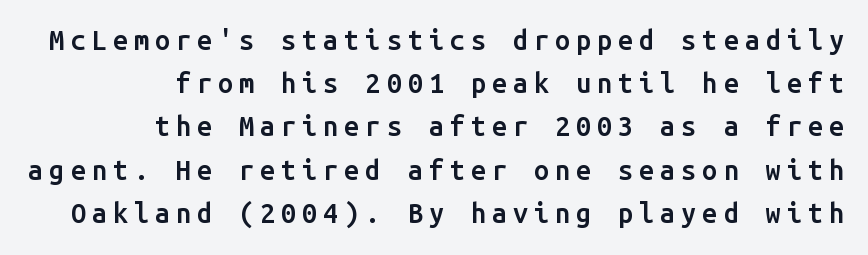
{"italic": "no", "bold": "semi", "underline": "no", "align": "right", "line_spacing": "normal", "line_spacing_ratio": 1.6, "letter_spacing": "wide", "letter_spacing_em": 0.22, "glyph_px": 27}
